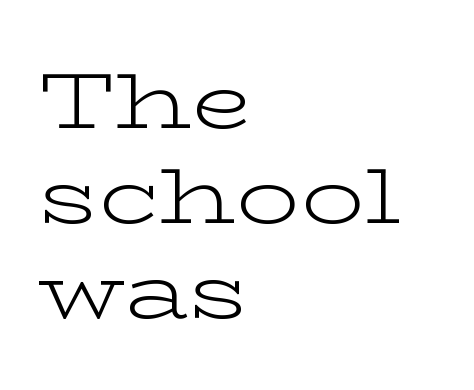
{"serif": "yes", "italic": "no", "bold": "no", "weight": "light", "width": "wide", "stroke_contrast": "low", "x_height": "medium", "monospaced": "no", "underline": "no", "align": "left", "line_spacing_ratio": 1.2, "letter_spacing": "normal", "letter_spacing_em": 0.0, "glyph_px": 79}
